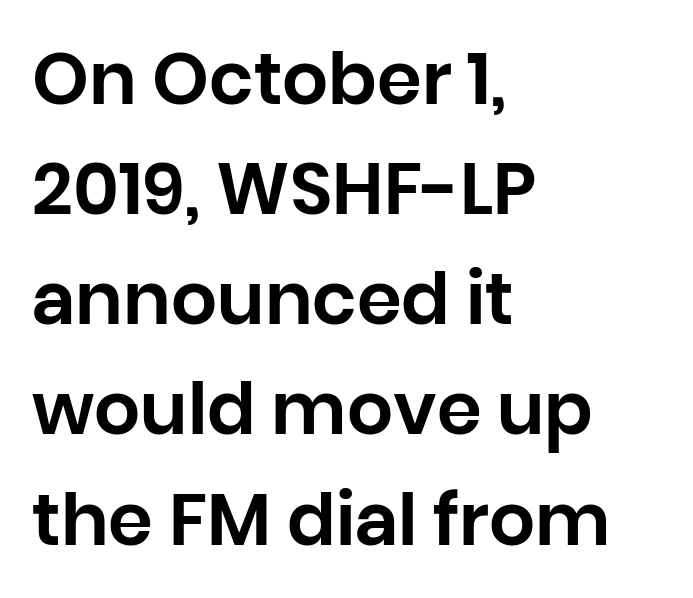
The image shows 72 px sans-serif type, upright; set left-aligned, normal line spacing (1.53x), normal letter spacing, not underlined; low stroke contrast and a large x-height.
